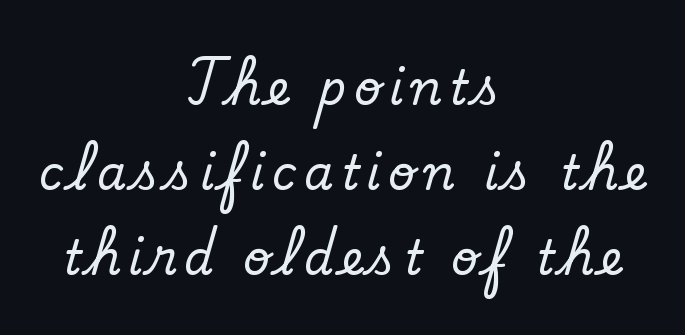
Bare-footed words on every line. Classification — serif. Layout note: lines centered. Here the designer chose a conventional face with non-uniform glyph widths.
